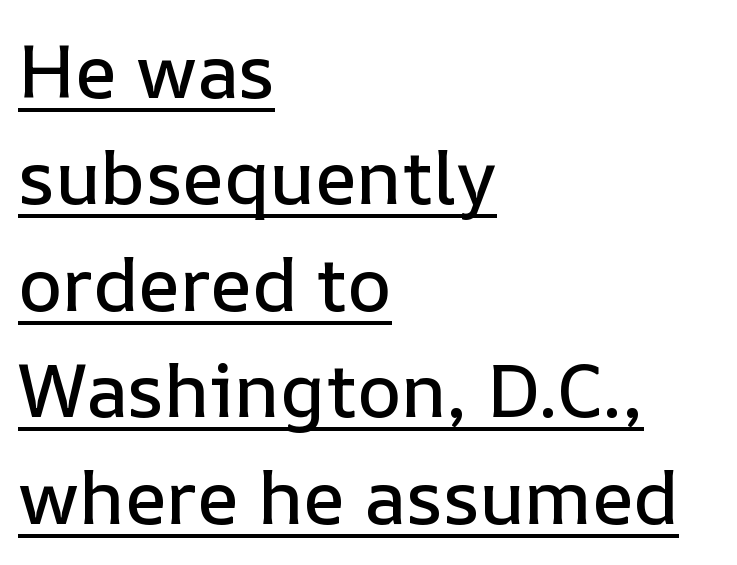
The image shows 75 px text type, upright; set left-aligned, normal line spacing (1.42x), normal letter spacing, underlined; low stroke contrast and a medium x-height.
